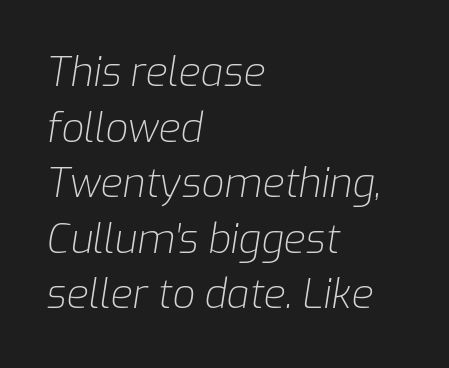
{"italic": "yes", "lean": "right", "slant_degrees": 9, "bold": "no", "weight": "light", "width": "normal", "stroke_contrast": "low", "x_height": "medium", "monospaced": "no", "underline": "no", "align": "left", "line_spacing": "normal", "line_spacing_ratio": 1.39, "letter_spacing": "normal", "letter_spacing_em": 0.0, "glyph_px": 40}
